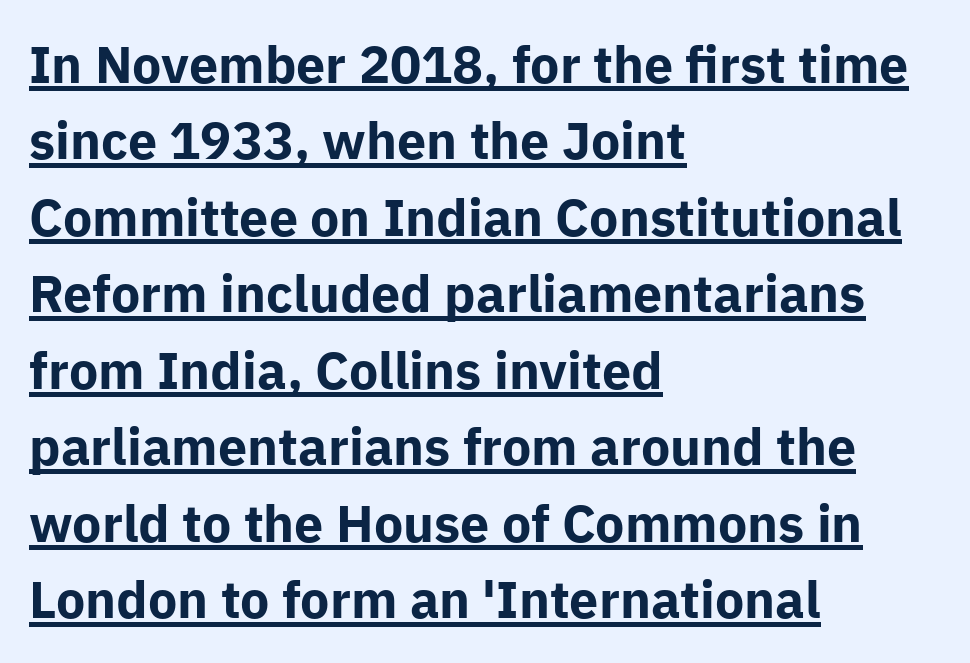
{"serif": "no", "italic": "no", "bold": "yes", "weight": "bold", "width": "normal", "stroke_contrast": "low", "x_height": "medium", "monospaced": "no", "underline": "yes", "align": "left", "line_spacing": "normal", "line_spacing_ratio": 1.47, "letter_spacing": "normal", "letter_spacing_em": 0.0, "glyph_px": 52}
